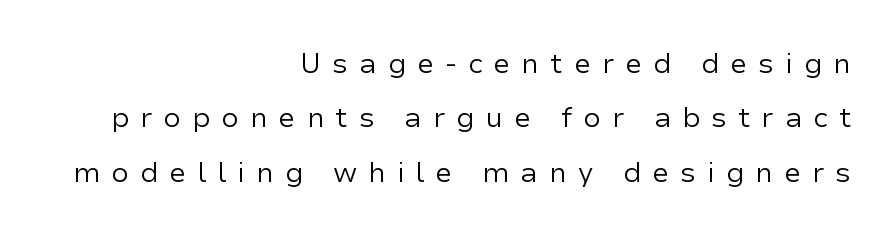
{"serif": "no", "italic": "no", "bold": "no", "weight": "regular", "width": "normal", "stroke_contrast": "low", "x_height": "medium", "monospaced": "no", "underline": "no", "align": "right", "line_spacing": "loose", "line_spacing_ratio": 1.94, "letter_spacing": "wide", "letter_spacing_em": 0.39, "glyph_px": 28}
